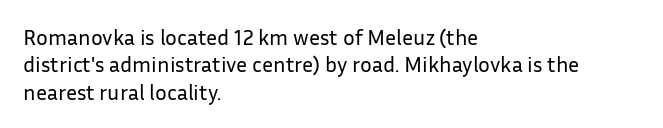
Counters stay open thanks to moderate or lighter strokes. All the whitespace from short lines collects on the right. Normally led — the rows are evenly, conventionally spaced. The glyphs are unaccompanied by any horizontal stroke below them.
